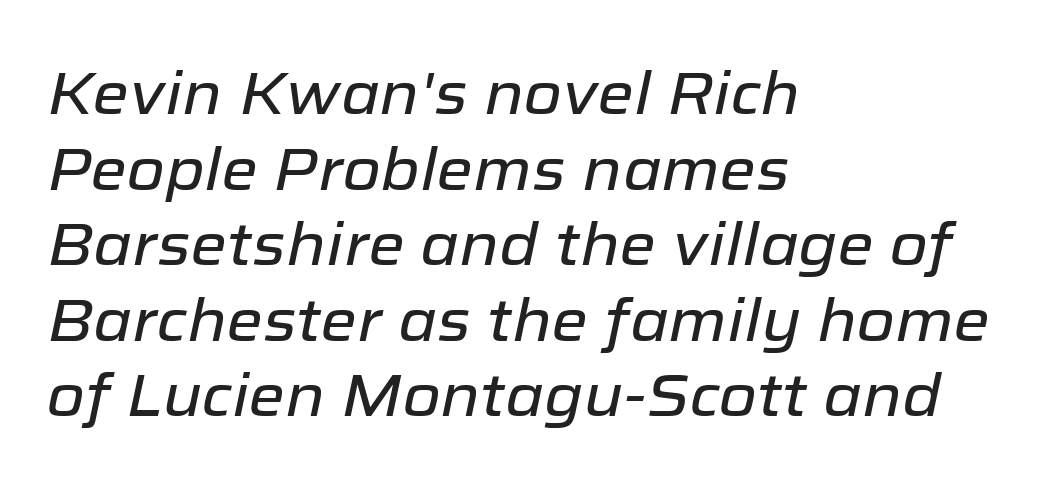
The image shows 59 px text type, italic (leaning right); set left-aligned, normal line spacing (1.28x), normal letter spacing, not underlined; low stroke contrast and a medium x-height.
